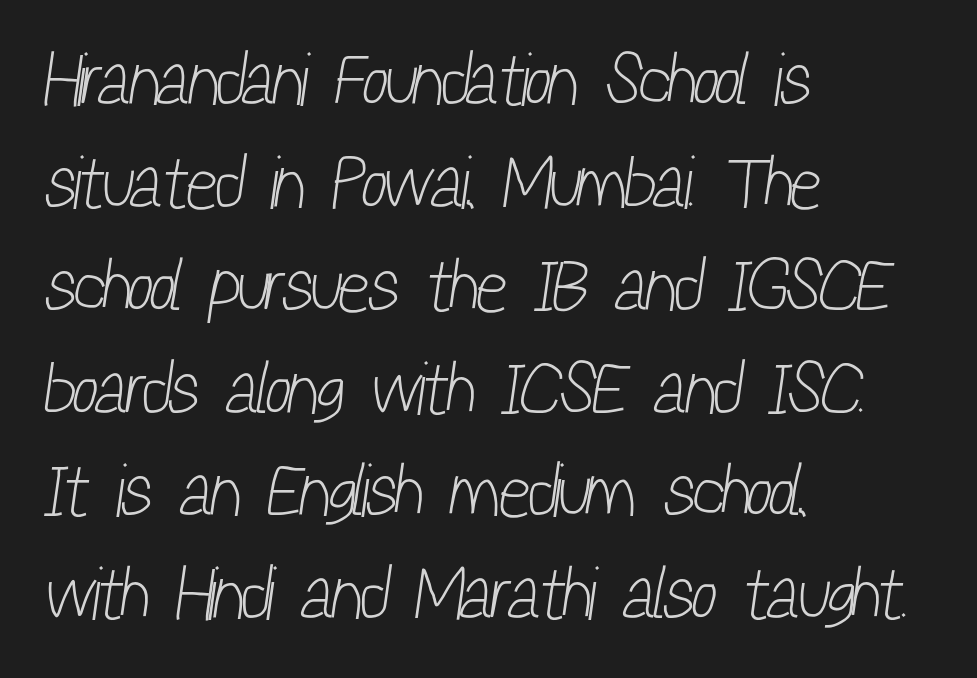
The image shows 74 px light, condensed sans-serif type; set left-aligned, normal line spacing (1.39x), normal letter spacing, not underlined; low stroke contrast and a medium x-height.
